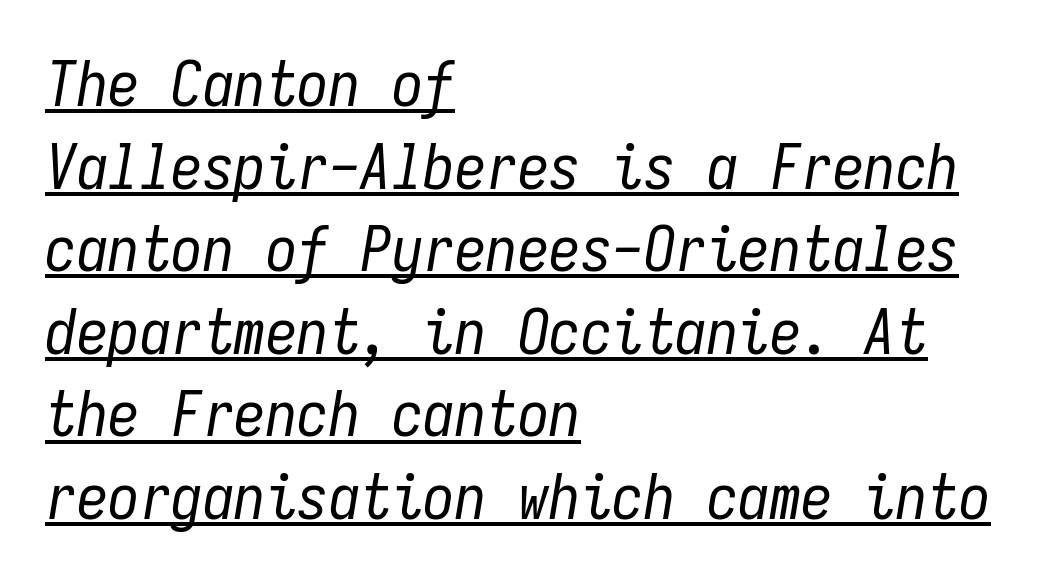
{"italic": "yes", "lean": "right", "slant_degrees": 9, "bold": "no", "weight": "regular", "width": "condensed", "stroke_contrast": "low", "x_height": "medium", "monospaced": "yes", "underline": "yes", "align": "left", "line_spacing": "normal", "line_spacing_ratio": 1.31, "letter_spacing": "normal", "letter_spacing_em": 0.0, "glyph_px": 63}
